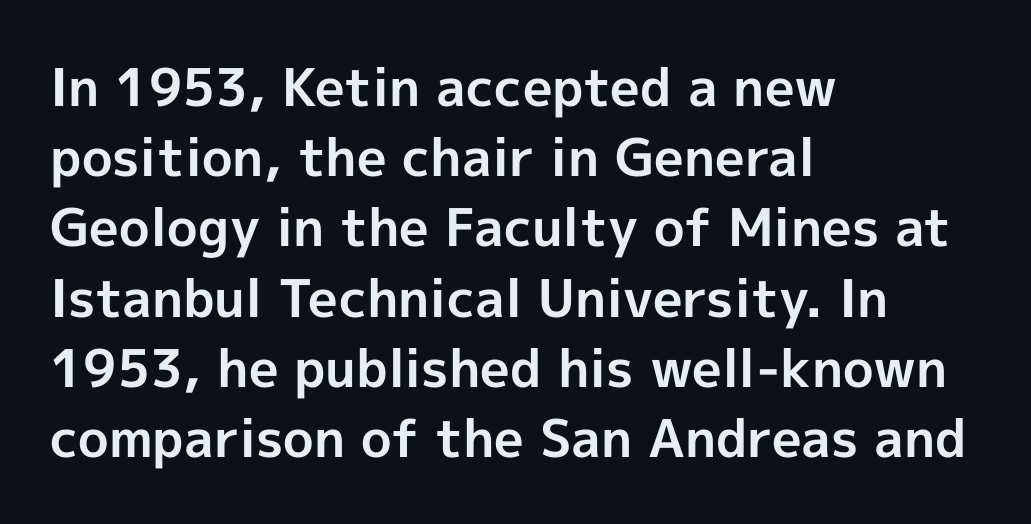
Q: Is the text bold? A: Yes.
Q: Is the text italic (slanted)? A: No, it is upright.
Q: Is the typeface a serif or a sans-serif typeface? A: Sans-serif.
Q: Is the text underlined? A: No.
Q: How is the paragraph aligned? A: Left-aligned.
Q: Is the spacing between letters normal or unusually wide? A: Normal.
Q: Is the spacing between lines tight, normal or loose? A: Normal.
Q: Width (condensed, normal, or wide)? A: Normal.
Q: x-height? A: Medium.
Q: Monospaced? A: No.
